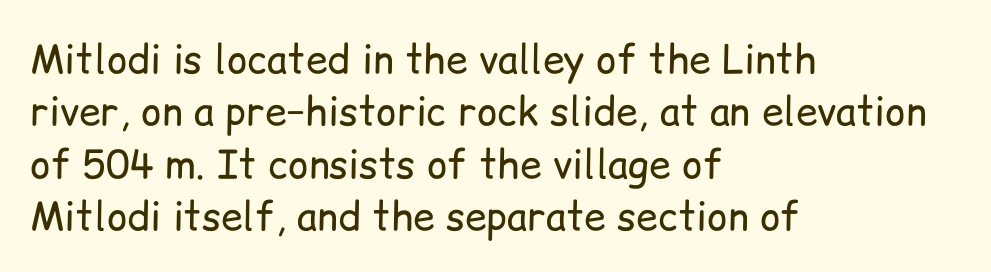
Decoration check: the copy has no underline. Regarding leading, the lines here are spaced in the standard way. Each line starts at the same left margin while the right side varies. These lines are rendered in a variable-pitch font. These lines are composed in type without serifs. Caption: face not bold, strokes unweighted.
